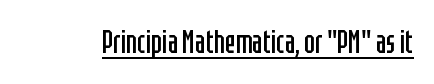
Q: Is the text bold? A: No.
Q: Is the text italic (slanted)? A: No, it is upright.
Q: Is the typeface a serif or a sans-serif typeface? A: Sans-serif.
Q: Is the text underlined? A: Yes.
Q: Is the spacing between letters normal or unusually wide? A: Normal.
Q: Width (condensed, normal, or wide)? A: Condensed.
Q: Stroke contrast? A: Low.
Q: x-height? A: Large.
Q: Monospaced? A: No.
